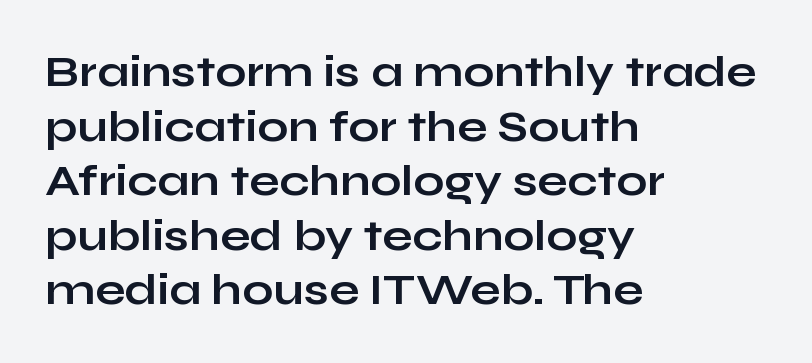
The image shows 44 px bold, wide sans-serif type, upright; set left-aligned, line spacing 1.24x, normal letter spacing, not underlined; low stroke contrast and a medium x-height.
